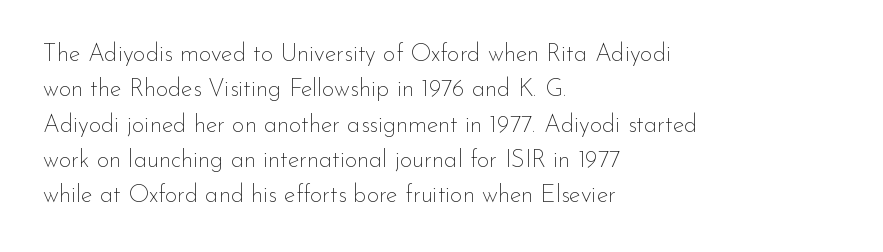
Q: Is the text bold? A: No.
Q: Is the text italic (slanted)? A: No, it is upright.
Q: Is the text underlined? A: No.
Q: How is the paragraph aligned? A: Left-aligned.
Q: Is the spacing between letters normal or unusually wide? A: Normal.
Q: Is the spacing between lines tight, normal or loose? A: Normal.
